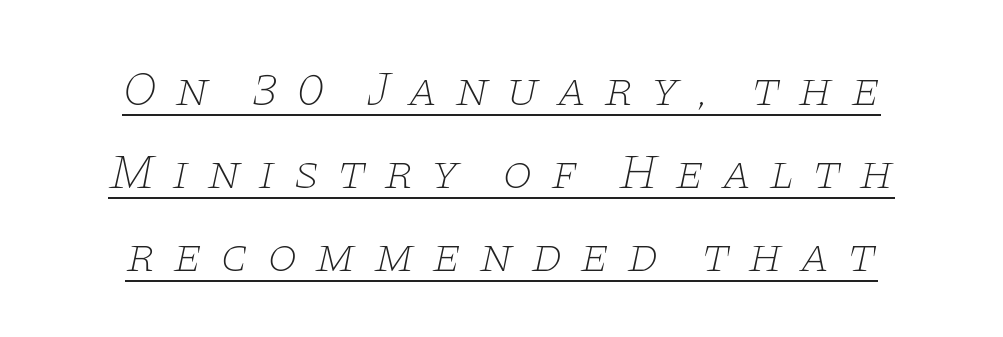
{"serif": "yes", "italic": "yes", "lean": "right", "slant_degrees": 11, "bold": "no", "weight": "thin", "width": "wide", "stroke_contrast": "low", "x_height": "large", "monospaced": "no", "underline": "yes", "align": "center", "line_spacing": "normal", "line_spacing_ratio": 1.69, "letter_spacing": "wide", "letter_spacing_em": 0.35, "glyph_px": 49}
